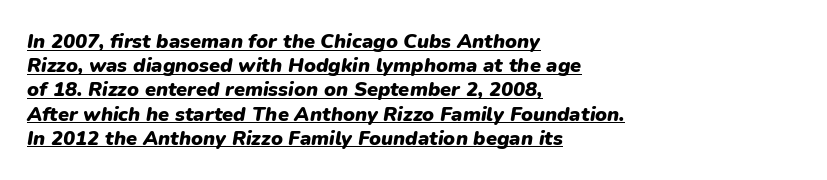
The image shows 20 px bold type, italic (leaning right); set left-aligned, line spacing 1.21x, normal letter spacing, underlined.
